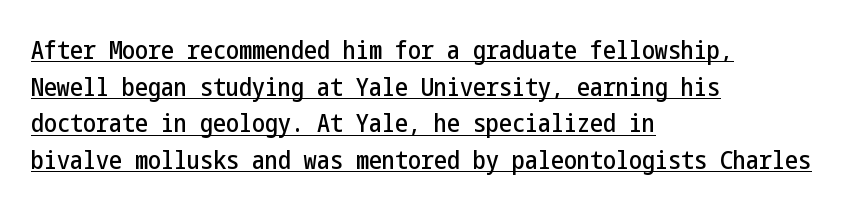
Q: Is the text italic (slanted)? A: No, it is upright.
Q: Is the text underlined? A: Yes.
Q: How is the paragraph aligned? A: Left-aligned.
Q: Is the spacing between letters normal or unusually wide? A: Normal.
Q: Is the spacing between lines tight, normal or loose? A: Normal.
